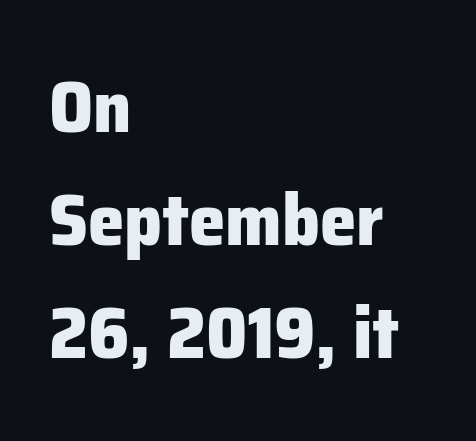
{"serif": "no", "italic": "no", "bold": "yes", "weight": "heavy", "width": "normal", "stroke_contrast": "low", "x_height": "medium", "monospaced": "no", "underline": "no", "align": "left", "line_spacing": "normal", "line_spacing_ratio": 1.55, "letter_spacing": "normal", "letter_spacing_em": 0.0, "glyph_px": 73}
